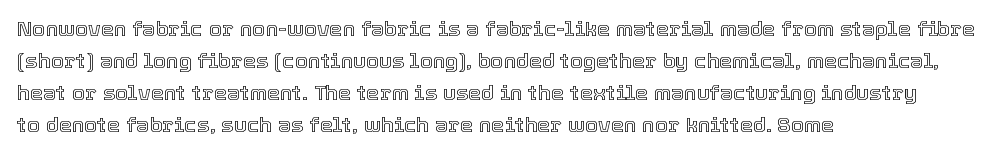
{"italic": "no", "underline": "no", "align": "left", "line_spacing": "normal", "line_spacing_ratio": 1.53, "letter_spacing": "normal", "letter_spacing_em": 0.0, "glyph_px": 21}
